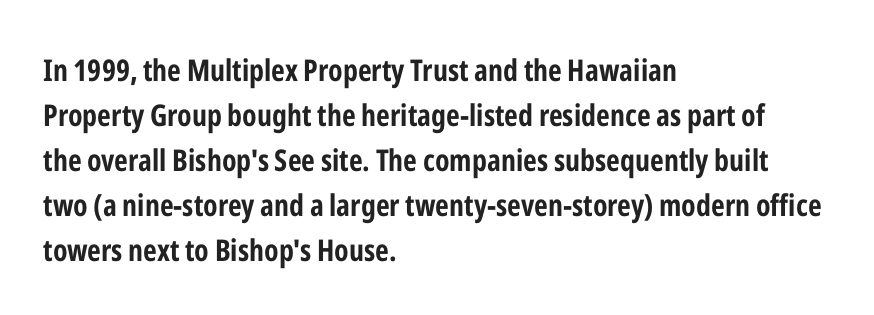
Q: Is the text bold? A: Yes.
Q: Is the text italic (slanted)? A: No, it is upright.
Q: Is the typeface a serif or a sans-serif typeface? A: Sans-serif.
Q: Is the text underlined? A: No.
Q: How is the paragraph aligned? A: Left-aligned.
Q: Is the spacing between letters normal or unusually wide? A: Normal.
Q: Is the spacing between lines tight, normal or loose? A: Normal.
Q: Width (condensed, normal, or wide)? A: Condensed.
Q: Stroke contrast? A: Low.
Q: x-height? A: Medium.
Q: Monospaced? A: No.
